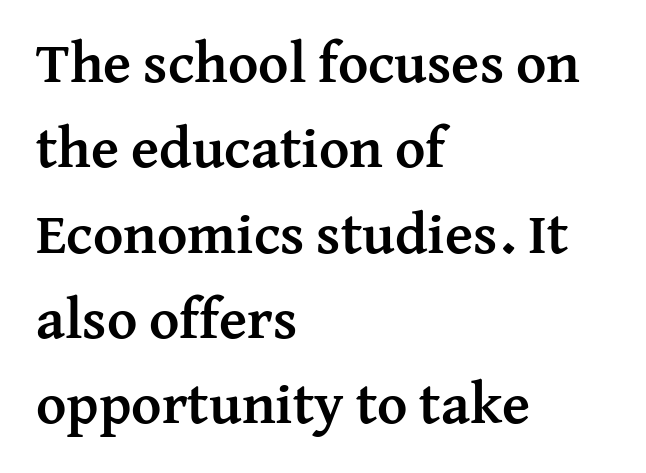
Q: Is the text bold? A: Yes.
Q: Is the text italic (slanted)? A: No, it is upright.
Q: Is the typeface a serif or a sans-serif typeface? A: Serif.
Q: Is the text underlined? A: No.
Q: How is the paragraph aligned? A: Left-aligned.
Q: Is the spacing between letters normal or unusually wide? A: Normal.
Q: Is the spacing between lines tight, normal or loose? A: Normal.
Q: Width (condensed, normal, or wide)? A: Normal.
Q: Stroke contrast? A: Medium.
Q: x-height? A: Medium.
Q: Monospaced? A: No.
